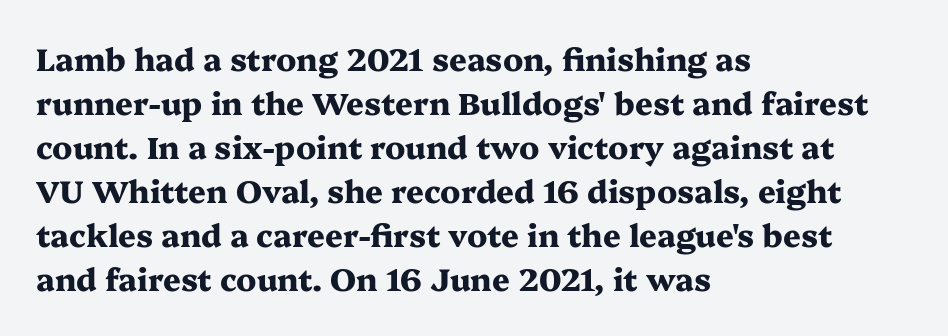
{"serif": "yes", "italic": "no", "bold": "yes", "weight": "heavy", "width": "wide", "stroke_contrast": "medium", "x_height": "medium", "monospaced": "no", "underline": "no", "align": "left", "line_spacing": "normal", "line_spacing_ratio": 1.42, "letter_spacing": "normal", "letter_spacing_em": 0.0, "glyph_px": 31}
